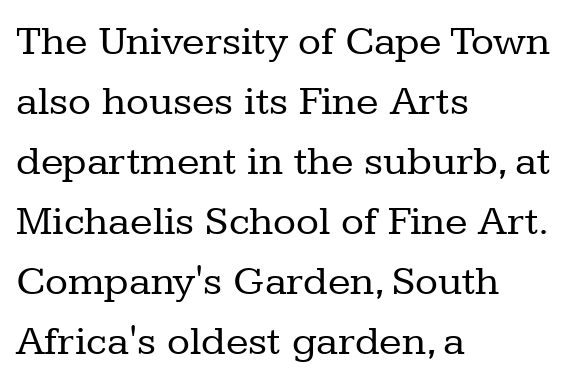
{"serif": "yes", "italic": "no", "bold": "no", "weight": "regular", "width": "normal", "stroke_contrast": "low", "x_height": "medium", "monospaced": "no", "underline": "no", "align": "left", "line_spacing": "normal", "line_spacing_ratio": 1.43, "letter_spacing": "normal", "letter_spacing_em": 0.0, "glyph_px": 42}
